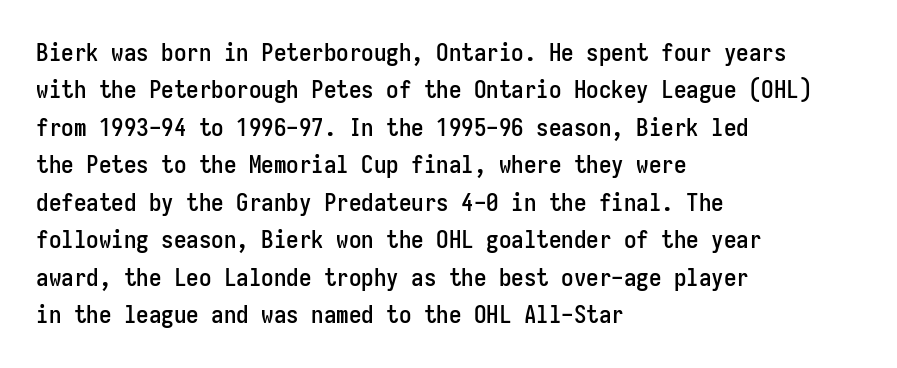
The rendering anchors every line to the left-hand side. The vertical gap from one line to the next is medium. The letterforms sit shoulder to shoulder at normal distance. Lines of text with bare space underneath. This is roman type, the default non-slanted kind.
